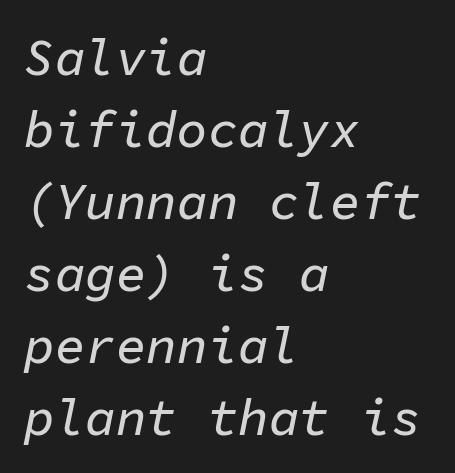
Baseline-to-baseline distance is the conventional proportion of letter height. Rule under the text: the space is simply empty. Each word holds together tightly as a unit, with standard inter-letter gaps. Rendered with sloped, italic letterforms. The setting favours the left margin, as ordinary paragraphs usually do. Is this a fixed-width face? Yes — each glyph sits in an identical cell.
